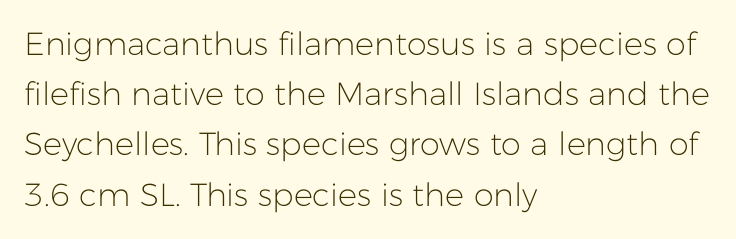
Q: Is the text bold? A: No.
Q: Is the text italic (slanted)? A: No, it is upright.
Q: Is the typeface a serif or a sans-serif typeface? A: Sans-serif.
Q: Is the text underlined? A: No.
Q: How is the paragraph aligned? A: Left-aligned.
Q: Is the spacing between letters normal or unusually wide? A: Normal.
Q: Is the spacing between lines tight, normal or loose? A: Normal.
Q: Width (condensed, normal, or wide)? A: Normal.
Q: Stroke contrast? A: Low.
Q: x-height? A: Medium.
Q: Monospaced? A: No.
